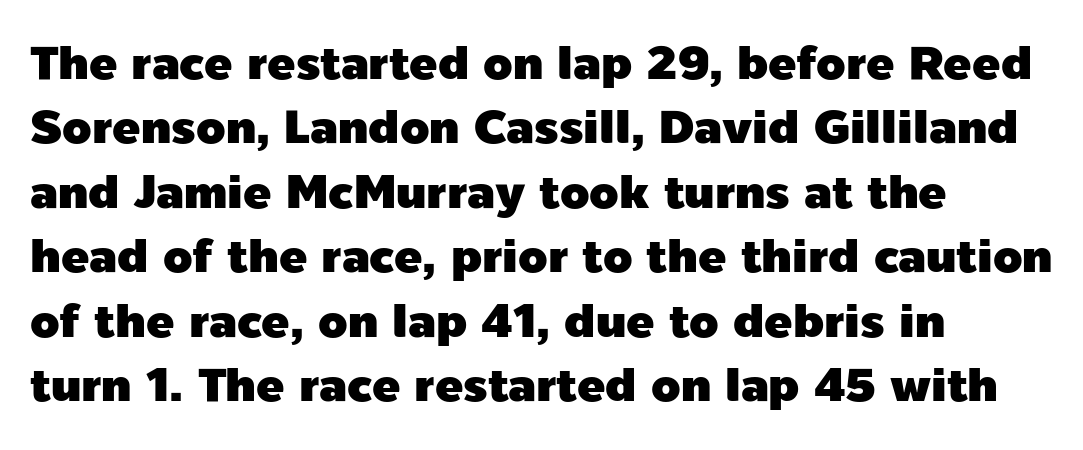
Glance below the letters and you will spot only blank space. In terms of leading, this rendering sits right in the middle. The typography opts for an upright posture over an oblique one. Default kerning and tracking; the words read as compact shapes. Compared with a centered layout, this one pins lines to the left instead. The letters advance in unequal steps, a hallmark of proportional type.
